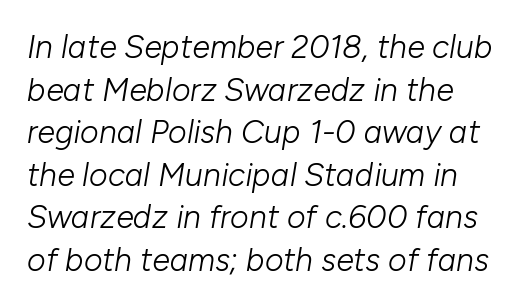
Q: Is the text bold? A: No.
Q: Is the text italic (slanted)? A: Yes, it leans right by about 10 degrees.
Q: Is the text underlined? A: No.
Q: Is the spacing between letters normal or unusually wide? A: Normal.
Q: Is the spacing between lines tight, normal or loose? A: Normal.
Q: Width (condensed, normal, or wide)? A: Normal.
Q: Stroke contrast? A: Low.
Q: x-height? A: Medium.
Q: Monospaced? A: No.
